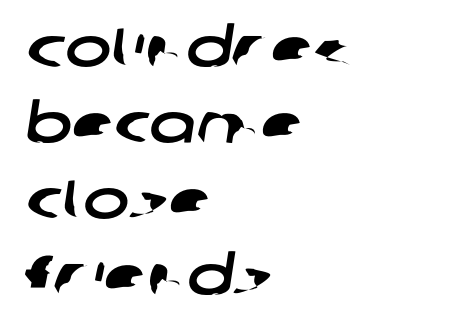
If you drew a ruler down the left edge, every line would touch it. Is this a sans? Yes — the strokes have no serifs. This rendering leaves character spacing at its baseline value. The passage shown stacks its lines at a standard gap.
